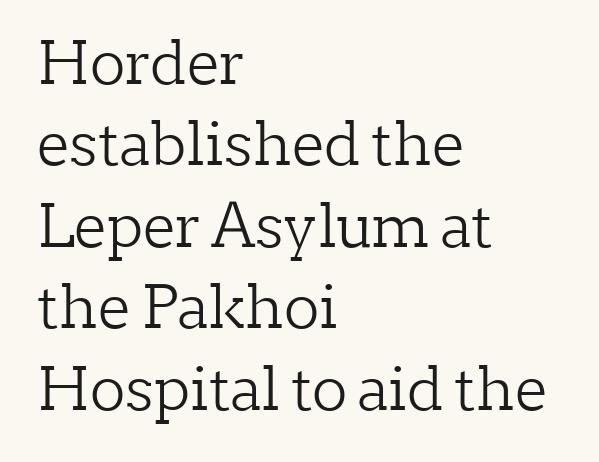
The image shows 59 px light serif type, upright; set left-aligned, normal line spacing (1.38x), normal letter spacing, not underlined; low stroke contrast and a medium x-height.
